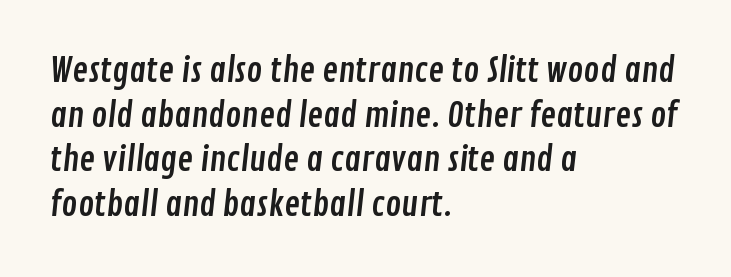
Q: Is the typeface a serif or a sans-serif typeface? A: Sans-serif.
Q: Is the text underlined? A: No.
Q: How is the paragraph aligned? A: Left-aligned.
Q: Is the spacing between letters normal or unusually wide? A: Normal.
Q: Is the spacing between lines tight, normal or loose? A: Normal.
Q: Width (condensed, normal, or wide)? A: Condensed.
Q: Stroke contrast? A: Low.
Q: x-height? A: Medium.
Q: Monospaced? A: No.
